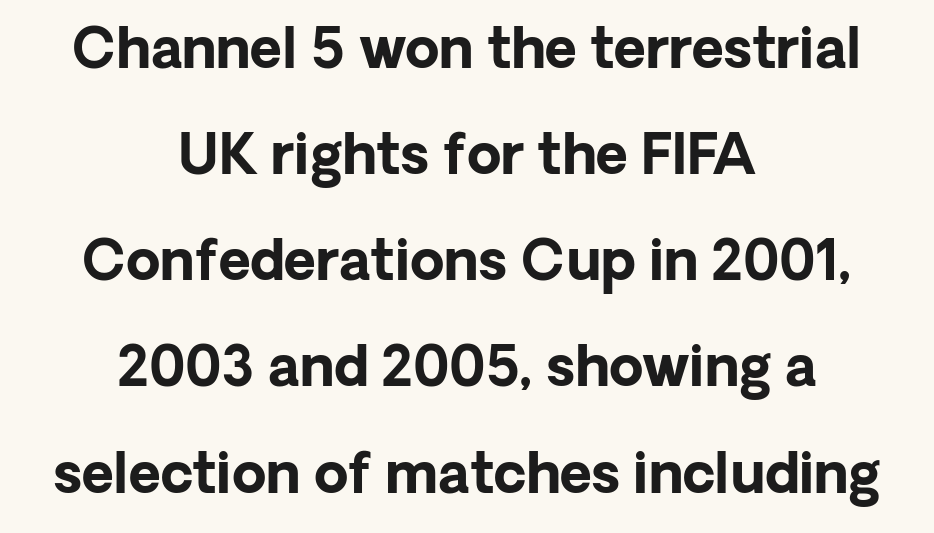
These lines are rendered in a variable-pitch font. Look at the tracking — it's just the regular setting, nothing added. A typesetter would label this face a sans. Lines of text with bare space underneath.
